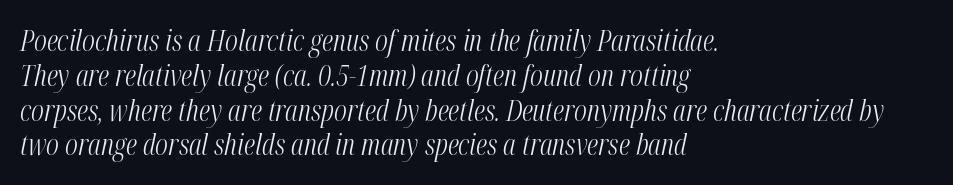
Q: Is the text bold? A: No.
Q: Is the text italic (slanted)? A: Yes, it leans right by about 12 degrees.
Q: Is the text underlined? A: No.
Q: How is the paragraph aligned? A: Left-aligned.
Q: Is the spacing between letters normal or unusually wide? A: Normal.
Q: Width (condensed, normal, or wide)? A: Condensed.
Q: Stroke contrast? A: Medium.
Q: x-height? A: Medium.
Q: Monospaced? A: No.
